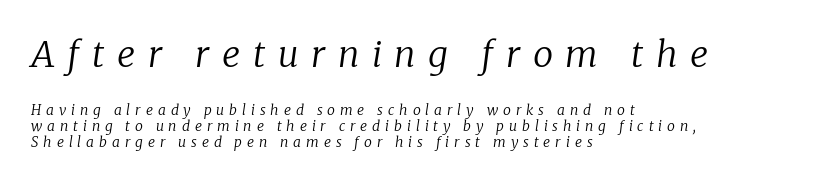
The image shows 36 px regular-weight serif type, italic (leaning right); set left-aligned, tight line spacing (1.15x), unusually wide letter spacing (+0.35 em), not underlined; the first (top) block is 2.57x larger; low stroke contrast and a medium x-height.
